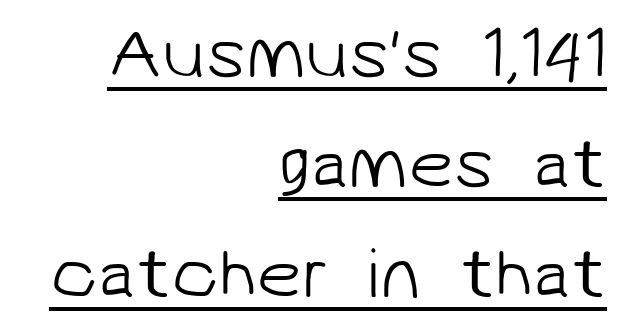
{"serif": "no", "bold": "no", "weight": "light", "width": "normal", "stroke_contrast": "low", "x_height": "medium", "monospaced": "no", "underline": "yes", "align": "right", "line_spacing": "normal", "line_spacing_ratio": 1.53, "letter_spacing": "normal", "letter_spacing_em": 0.0, "glyph_px": 72}
